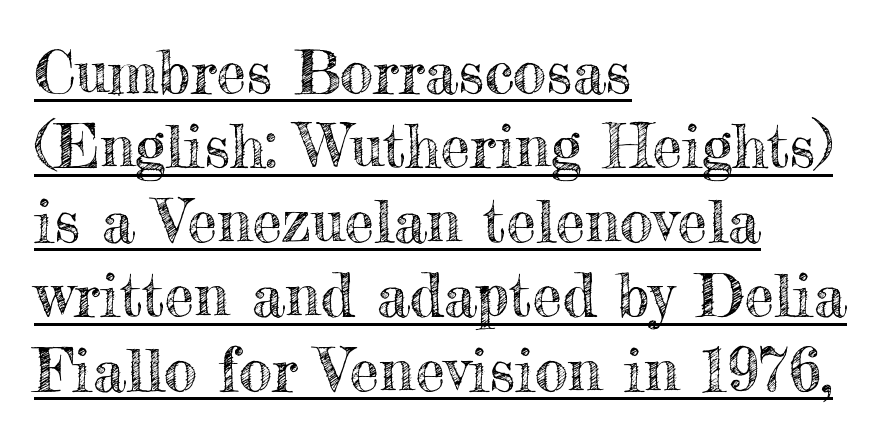
{"italic": "no", "width": "normal", "x_height": "small", "monospaced": "no", "underline": "yes", "align": "left", "line_spacing_ratio": 1.24, "letter_spacing": "normal", "letter_spacing_em": 0.0, "glyph_px": 60}
